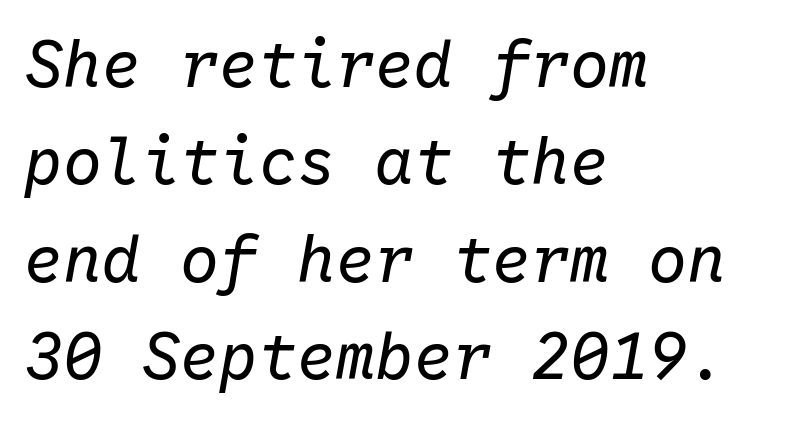
{"italic": "yes", "lean": "right", "slant_degrees": 10, "bold": "no", "weight": "regular", "width": "normal", "stroke_contrast": "low", "x_height": "medium", "monospaced": "yes", "underline": "no", "align": "left", "line_spacing": "normal", "line_spacing_ratio": 1.5, "letter_spacing": "normal", "letter_spacing_em": 0.0, "glyph_px": 65}
